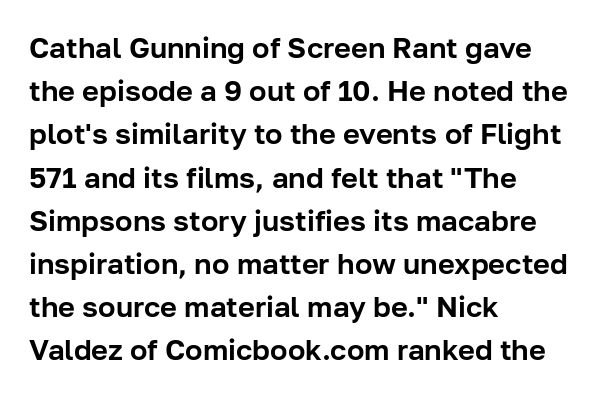
{"serif": "no", "italic": "no", "width": "normal", "stroke_contrast": "low", "x_height": "medium", "monospaced": "no", "underline": "no", "align": "left", "line_spacing": "normal", "line_spacing_ratio": 1.49, "letter_spacing": "normal", "letter_spacing_em": 0.0, "glyph_px": 29}
